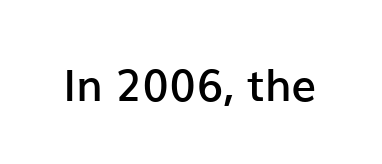
Q: Is the text bold? A: Semi-bold.
Q: Is the text italic (slanted)? A: No, it is upright.
Q: Is the typeface a serif or a sans-serif typeface? A: Sans-serif.
Q: Is the text underlined? A: No.
Q: Is the spacing between letters normal or unusually wide? A: Normal.
Q: Width (condensed, normal, or wide)? A: Normal.
Q: Stroke contrast? A: Low.
Q: x-height? A: Medium.
Q: Monospaced? A: No.
